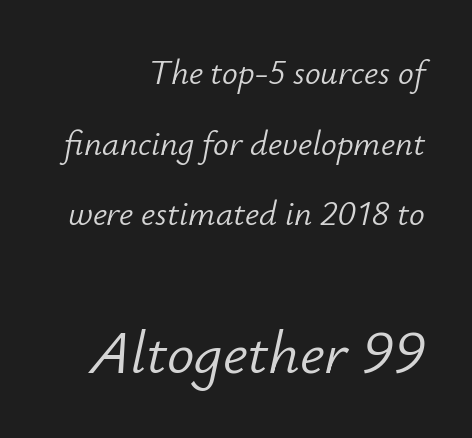
{"italic": "yes", "lean": "right", "slant_degrees": 12, "bold": "no", "weight": "light", "width": "normal", "stroke_contrast": "low", "x_height": "small", "monospaced": "no", "underline": "no", "align": "right", "line_spacing": "loose", "line_spacing_ratio": 2.02, "letter_spacing": "normal", "letter_spacing_em": 0.0, "larger_block": "second", "size_ratio": 1.74, "glyph_px": 61}
